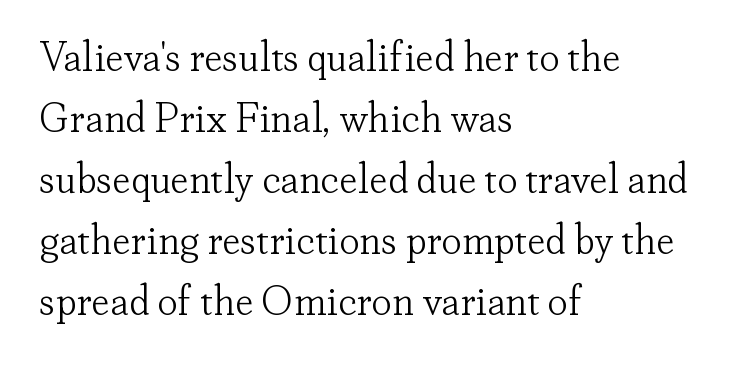
The image shows 41 px light serif type, upright; set left-aligned, normal line spacing (1.49x), normal letter spacing, not underlined; low stroke contrast and a small x-height.
